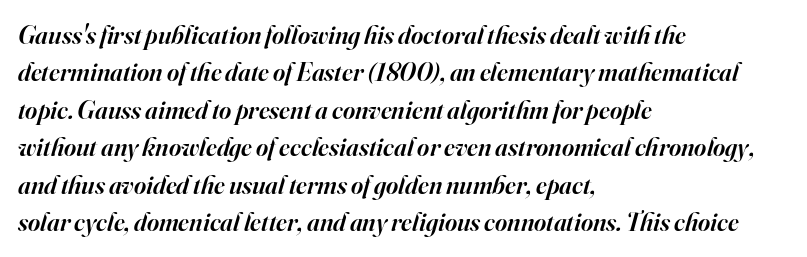
The image shows 26 px text type, italic (leaning right); set left-aligned, normal line spacing (1.44x), normal letter spacing, not underlined.
